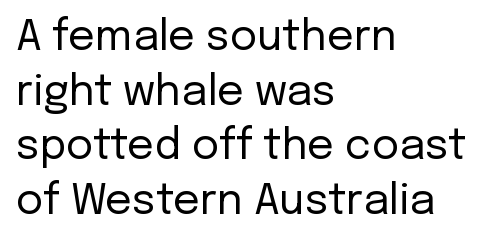
These lines stack with their left ends in a neat column. Is the stroke heavy? The answer is a plain regular-or-lighter. To sum up the face: it is a sans, with no serifs. A typesetter would call this proportional, since set widths differ per character.
